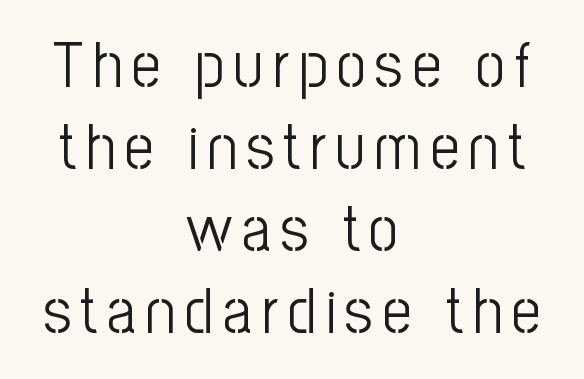
Q: Is the text bold? A: No.
Q: Is the text italic (slanted)? A: No, it is upright.
Q: Is the typeface a serif or a sans-serif typeface? A: Sans-serif.
Q: Is the text underlined? A: No.
Q: How is the paragraph aligned? A: Centered.
Q: Is the spacing between lines tight, normal or loose? A: Normal.
Q: Width (condensed, normal, or wide)? A: Condensed.
Q: Stroke contrast? A: Low.
Q: x-height? A: Medium.
Q: Monospaced? A: No.
